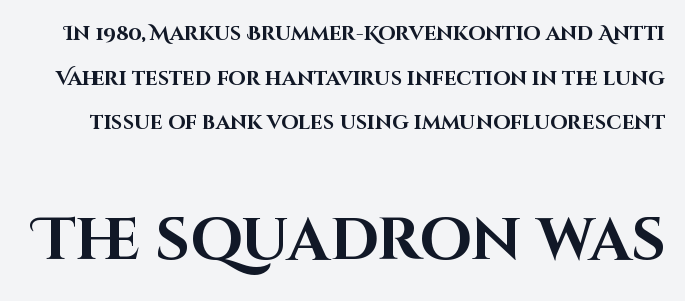
The image shows 59 px bold sans-serif type, upright; set loose line spacing (2.23x), normal letter spacing, not underlined; the second (bottom) block is 2.95x larger; high stroke contrast and a large x-height.
